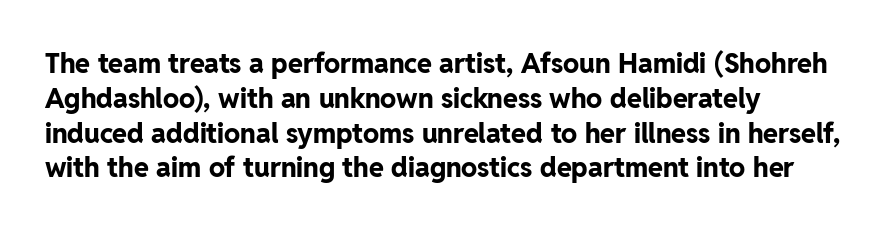
{"italic": "no", "bold": "yes", "underline": "no", "align": "left", "line_spacing": "normal", "line_spacing_ratio": 1.29, "letter_spacing": "normal", "letter_spacing_em": 0.0, "glyph_px": 27}
